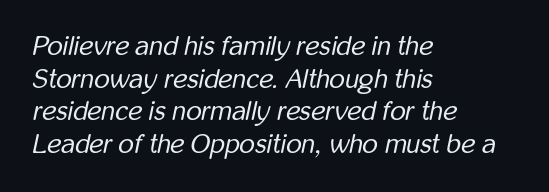
The image shows 27 px text type, italic (leaning right); set left-aligned, line spacing 1.21x, normal letter spacing, not underlined.
